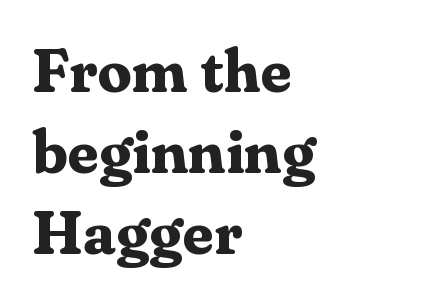
Q: Is the text bold? A: Yes.
Q: Is the text italic (slanted)? A: No, it is upright.
Q: Is the typeface a serif or a sans-serif typeface? A: Serif.
Q: Is the text underlined? A: No.
Q: How is the paragraph aligned? A: Left-aligned.
Q: Is the spacing between letters normal or unusually wide? A: Normal.
Q: Is the spacing between lines tight, normal or loose? A: Normal.
Q: Width (condensed, normal, or wide)? A: Normal.
Q: Stroke contrast? A: Medium.
Q: x-height? A: Medium.
Q: Monospaced? A: No.
